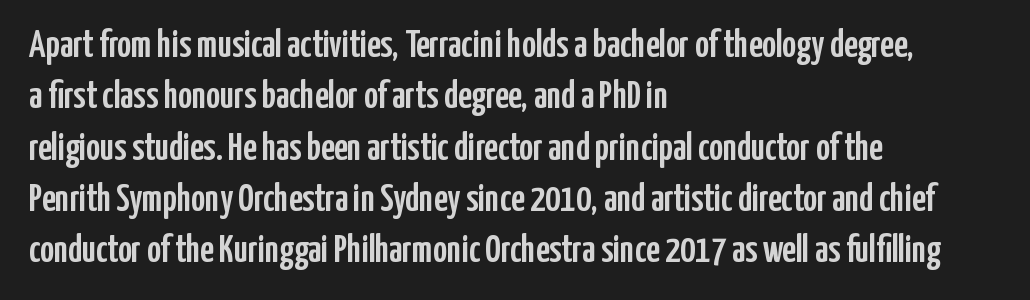
{"serif": "no", "italic": "no", "width": "condensed", "stroke_contrast": "low", "x_height": "medium", "monospaced": "no", "underline": "no", "align": "left", "line_spacing": "normal", "line_spacing_ratio": 1.35, "letter_spacing": "normal", "letter_spacing_em": 0.0, "glyph_px": 38}
